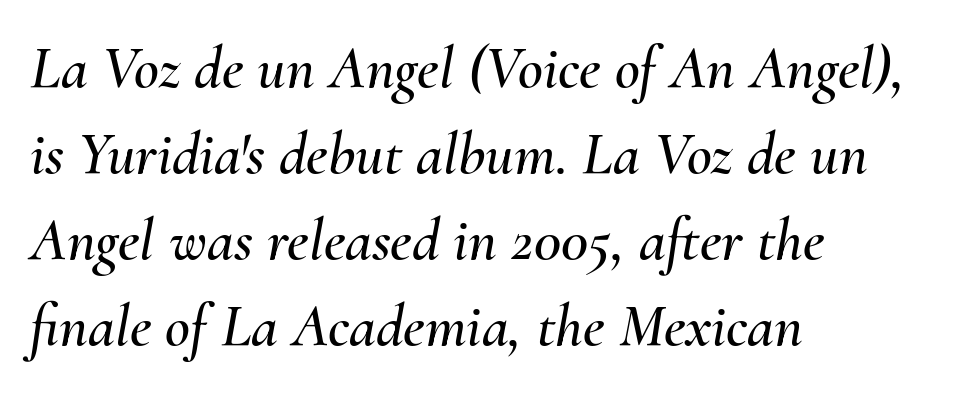
{"italic": "yes", "lean": "right", "slant_degrees": 10, "width": "normal", "stroke_contrast": "medium", "x_height": "small", "monospaced": "no", "underline": "no", "align": "left", "line_spacing": "normal", "line_spacing_ratio": 1.41, "letter_spacing": "normal", "letter_spacing_em": 0.0, "glyph_px": 61}
